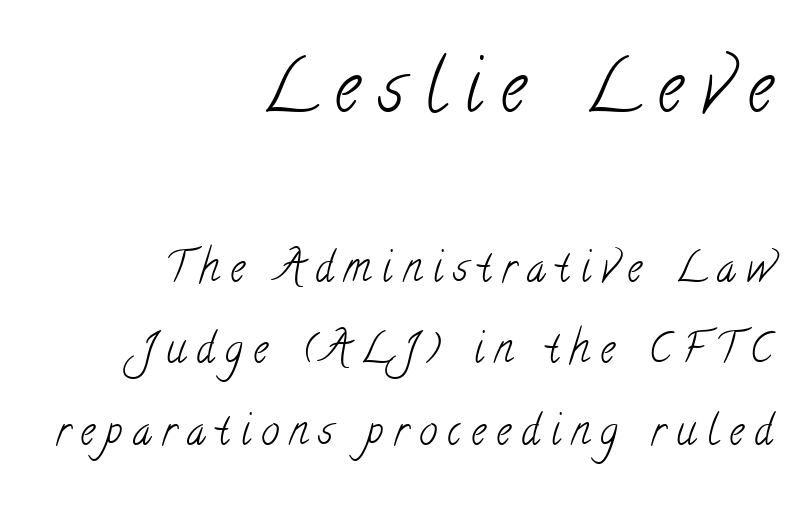
Q: Is the text bold? A: No.
Q: Is the typeface a serif or a sans-serif typeface? A: Serif.
Q: Is the text underlined? A: No.
Q: How is the paragraph aligned? A: Right-aligned.
Q: Is the spacing between letters normal or unusually wide? A: Unusually wide.
Q: Is the spacing between lines tight, normal or loose? A: Loose.
Q: Which block of text is set in a larger size, the first (top) or the second (bottom)? A: The first (top) one.
Q: Width (condensed, normal, or wide)? A: Condensed.
Q: Stroke contrast? A: Low.
Q: x-height? A: Small.
Q: Monospaced? A: No.
